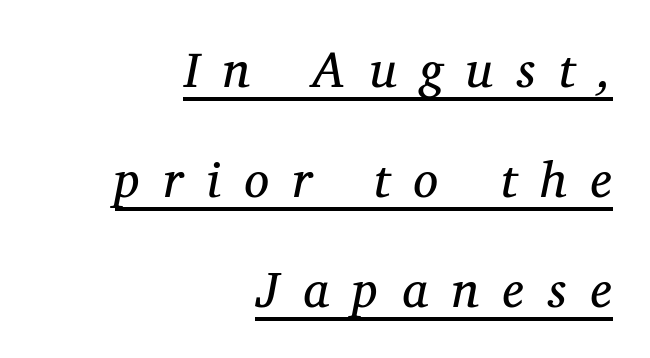
Q: Is the text bold? A: No.
Q: Is the text italic (slanted)? A: Yes, it leans right by about 12 degrees.
Q: Is the typeface a serif or a sans-serif typeface? A: Serif.
Q: Is the text underlined? A: Yes.
Q: How is the paragraph aligned? A: Right-aligned.
Q: Is the spacing between letters normal or unusually wide? A: Unusually wide.
Q: Is the spacing between lines tight, normal or loose? A: Loose.
Q: Width (condensed, normal, or wide)? A: Normal.
Q: Stroke contrast? A: Medium.
Q: x-height? A: Medium.
Q: Monospaced? A: No.
